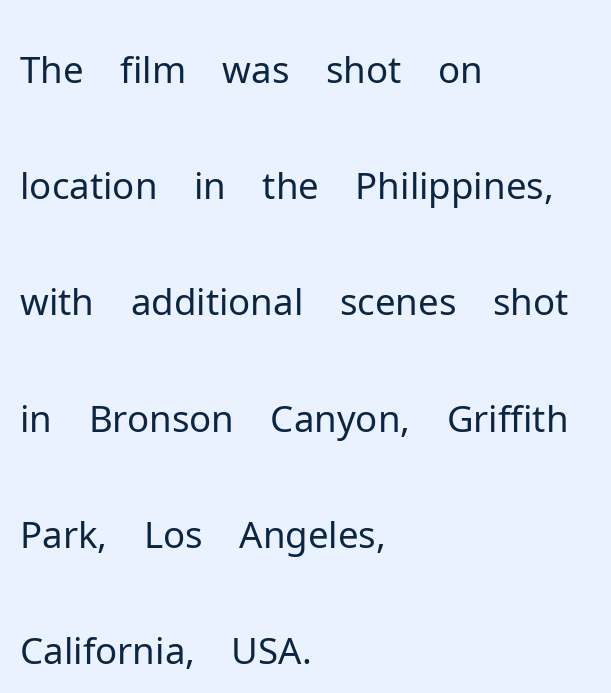
A typesetter would mark this as roman, not italic. Character widths vary here, with narrow letters taking less room than wide ones. Nothing sits at the stroke ends, so this counts as sans-serif. Quick note: underline off. Casual observation: everything's shoved over to the left. Leading: standard.
